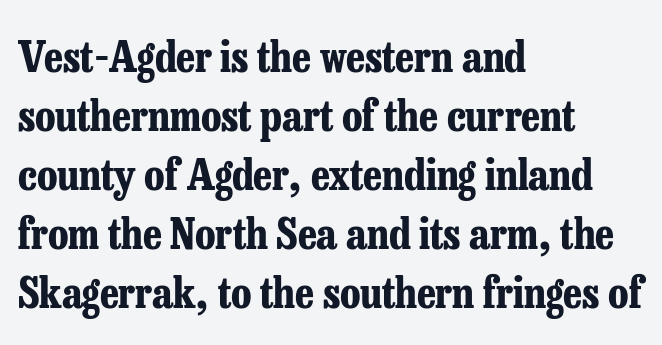
The image shows 43 px bold, condensed serif type, upright; set left-aligned, normal line spacing (1.37x), normal letter spacing, not underlined; low stroke contrast and a medium x-height.
